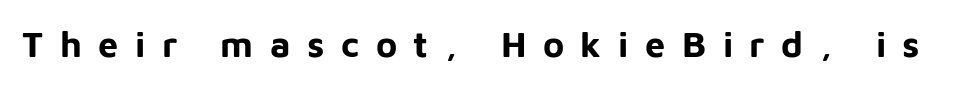
The image shows 36 px bold sans-serif type, upright; set unusually wide letter spacing (+0.46 em), not underlined; low stroke contrast and a medium x-height.
